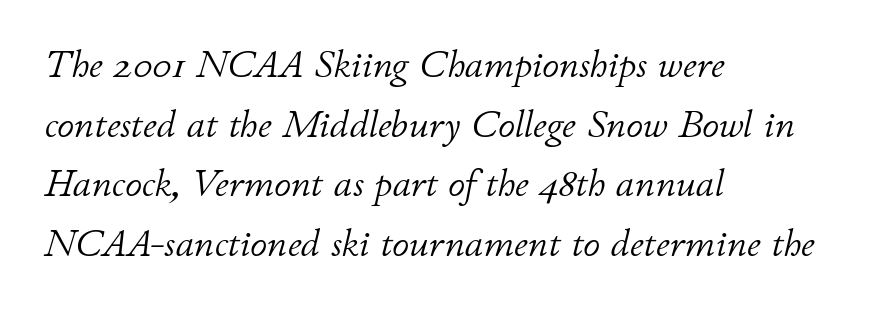
{"italic": "yes", "lean": "right", "slant_degrees": 11, "bold": "no", "weight": "light", "width": "normal", "stroke_contrast": "low", "x_height": "small", "monospaced": "no", "underline": "no", "align": "left", "line_spacing": "normal", "line_spacing_ratio": 1.57, "letter_spacing": "normal", "letter_spacing_em": 0.0, "glyph_px": 38}
